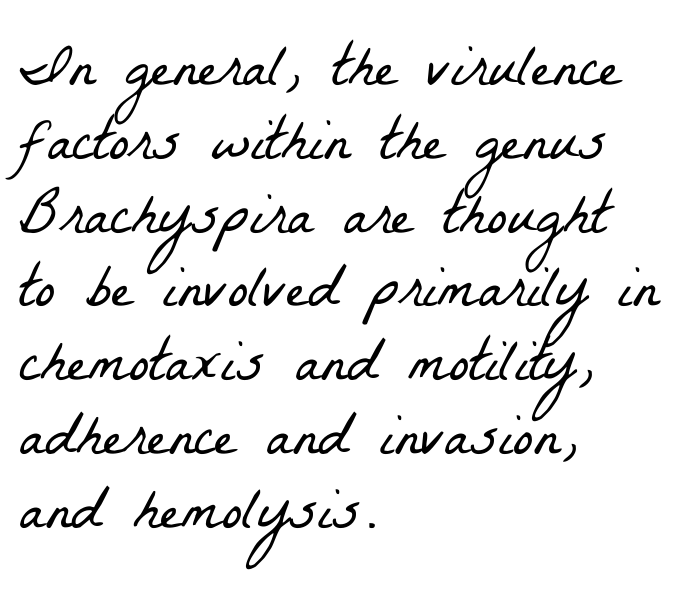
The passage shown is typed in a proportional face where columns would drift. The rendering keeps characters at their native spacing. A light-to-regular cut is what we see here. The rendering shows small feet on the letterforms — a serif design. Just letters on the line, the space beneath them empty.
